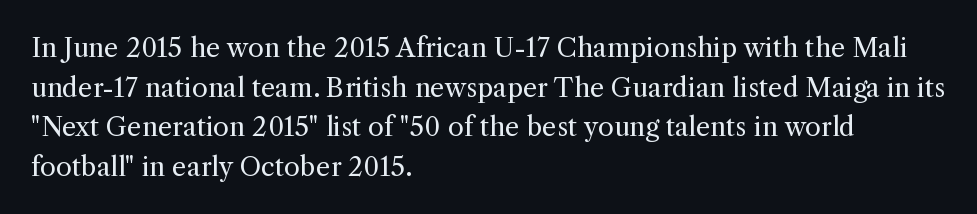
The block of text has a typical density, with ordinary space between rows. The line texture is even and compact thanks to regular tracking. Nothing heavy about these letters — not bold at all. Which margin do the lines hug? The left one — the right edge is uneven.
